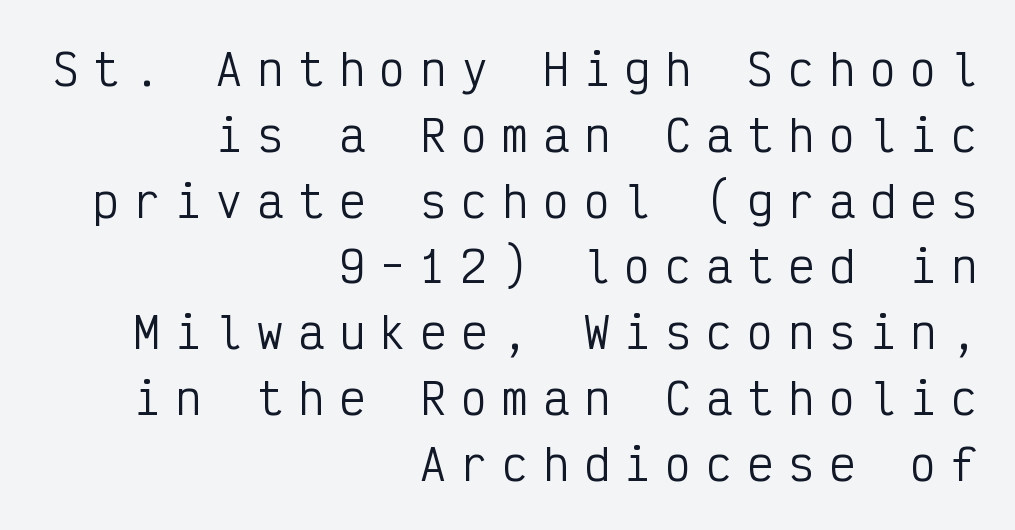
{"serif": "no", "italic": "no", "bold": "no", "weight": "regular", "width": "condensed", "stroke_contrast": "low", "x_height": "medium", "monospaced": "yes", "underline": "no", "align": "right", "line_spacing": "normal", "line_spacing_ratio": 1.53, "letter_spacing": "wide", "letter_spacing_em": 0.35, "glyph_px": 43}
